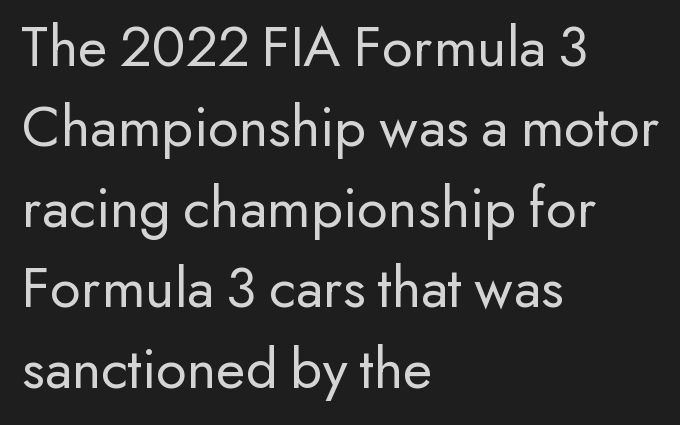
The image shows 60 px regular-weight sans-serif type, upright; set left-aligned, normal line spacing (1.34x), normal letter spacing, not underlined; low stroke contrast and a small x-height.
